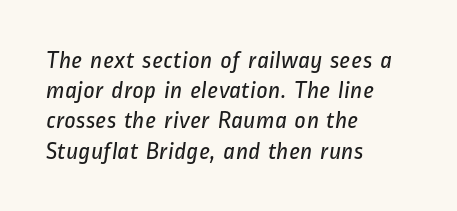
This sample is left-justified, so line endings fall wherever the words run out. A bare baseline throughout the passage. Glyph-to-glyph distance matches everyday printed text. Think standard paragraph weight, or any step lighter than that.
